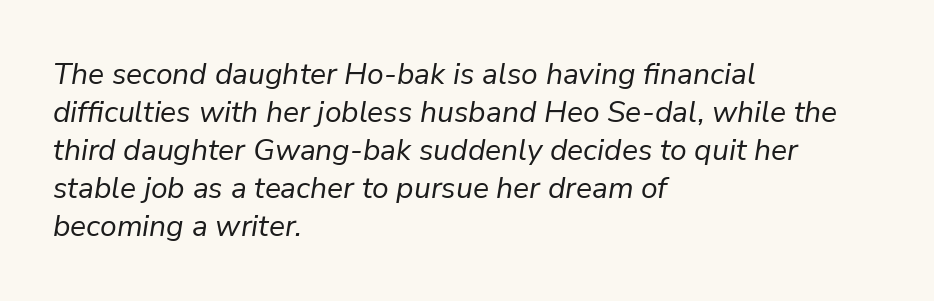
Q: Is the text bold? A: No.
Q: Is the text italic (slanted)? A: Yes, it leans right by about 9 degrees.
Q: Is the text underlined? A: No.
Q: How is the paragraph aligned? A: Left-aligned.
Q: Is the spacing between letters normal or unusually wide? A: Normal.
Q: Is the spacing between lines tight, normal or loose? A: Normal.
Q: Width (condensed, normal, or wide)? A: Normal.
Q: Stroke contrast? A: Low.
Q: x-height? A: Medium.
Q: Monospaced? A: No.
